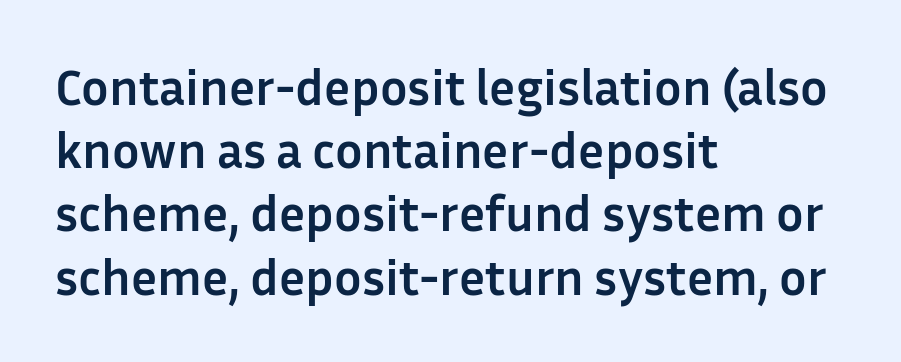
Q: Is the text bold? A: Yes.
Q: Is the text italic (slanted)? A: No, it is upright.
Q: Is the typeface a serif or a sans-serif typeface? A: Sans-serif.
Q: Is the text underlined? A: No.
Q: How is the paragraph aligned? A: Left-aligned.
Q: Is the spacing between letters normal or unusually wide? A: Normal.
Q: Width (condensed, normal, or wide)? A: Normal.
Q: Stroke contrast? A: Low.
Q: x-height? A: Medium.
Q: Monospaced? A: No.
